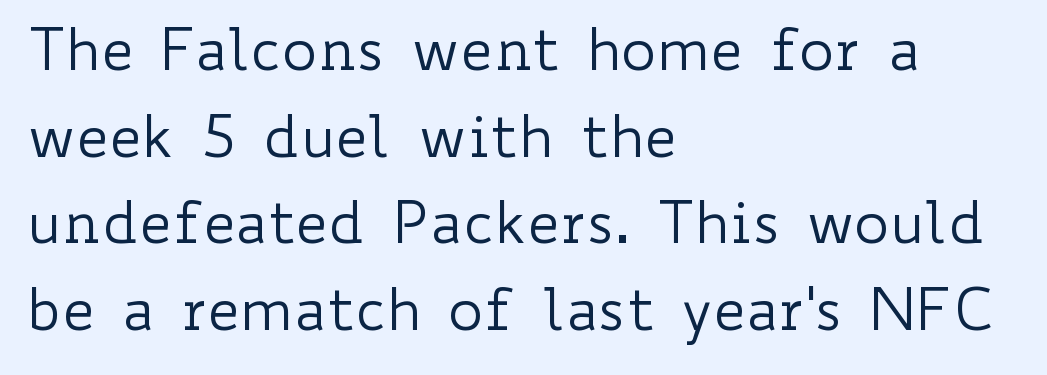
The image shows 59 px regular-weight, wide type, upright; set left-aligned, normal line spacing (1.47x), normal letter spacing, not underlined; low stroke contrast and a small x-height.
